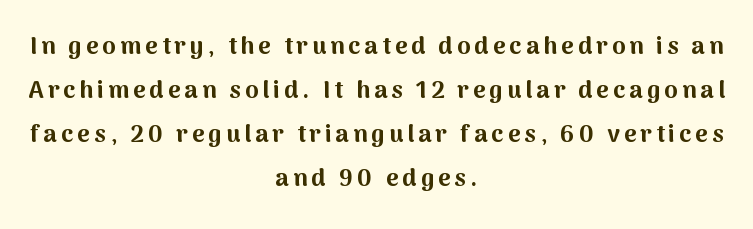
{"italic": "no", "bold": "yes", "underline": "no", "align": "center", "line_spacing_ratio": 1.84, "glyph_px": 24}
